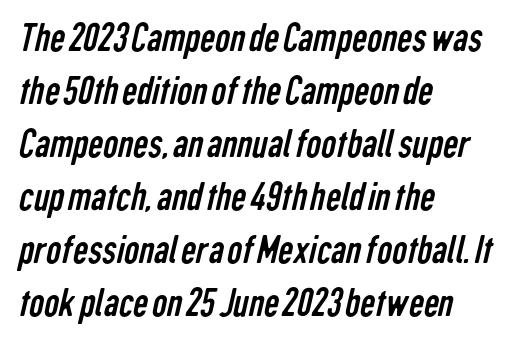
{"serif": "no", "bold": "no", "weight": "regular", "width": "condensed", "stroke_contrast": "low", "x_height": "medium", "monospaced": "no", "underline": "no", "align": "left", "line_spacing": "normal", "line_spacing_ratio": 1.26, "letter_spacing": "normal", "letter_spacing_em": 0.0, "glyph_px": 42}
